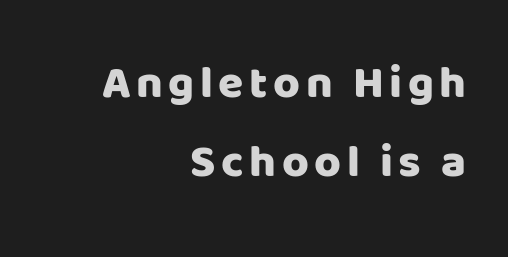
The face used here is proportionally spaced, like ordinary book or web type. The type sits square on the baseline with zero lean. What kind of face is this? One without serifs — a sans. Beneath every word, the page is bare.
